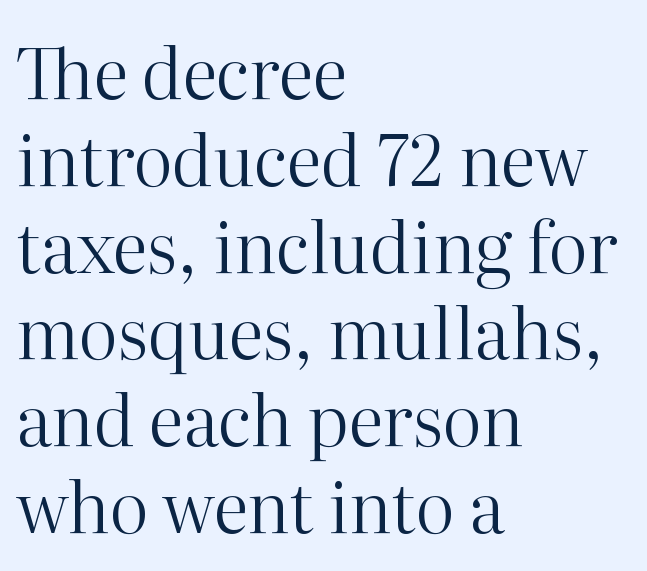
The image shows 70 px regular-weight serif type, upright; set left-aligned, line spacing 1.24x, normal letter spacing, not underlined; high stroke contrast and a medium x-height.
